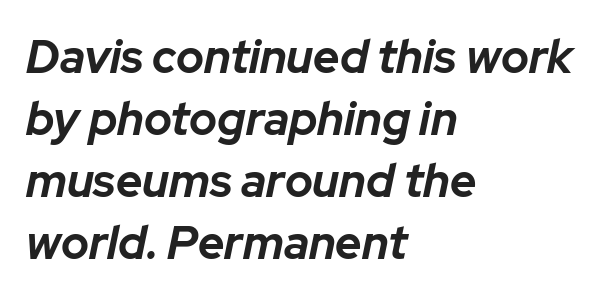
{"italic": "yes", "lean": "right", "slant_degrees": 12, "bold": "yes", "weight": "bold", "width": "normal", "stroke_contrast": "low", "x_height": "medium", "monospaced": "no", "underline": "no", "align": "left", "line_spacing": "normal", "line_spacing_ratio": 1.35, "letter_spacing": "normal", "letter_spacing_em": 0.0, "glyph_px": 46}
